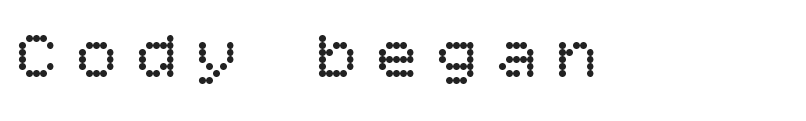
The foot of each line stays bare and open. The letterforms stand isolated, each surrounded by extra space. The cut favours lightness, reaching ordinary text weight at its darkest. Posture: vertical.
